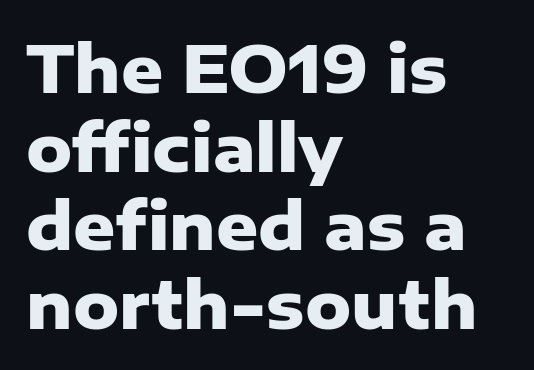
If you drew a ruler down the left edge, every line would touch it. This is roman type, the default non-slanted kind. The words here are not underlined. In terms of weight, the rendering is a true, heavy bold. Nope, no serifs anywhere on these letters.
